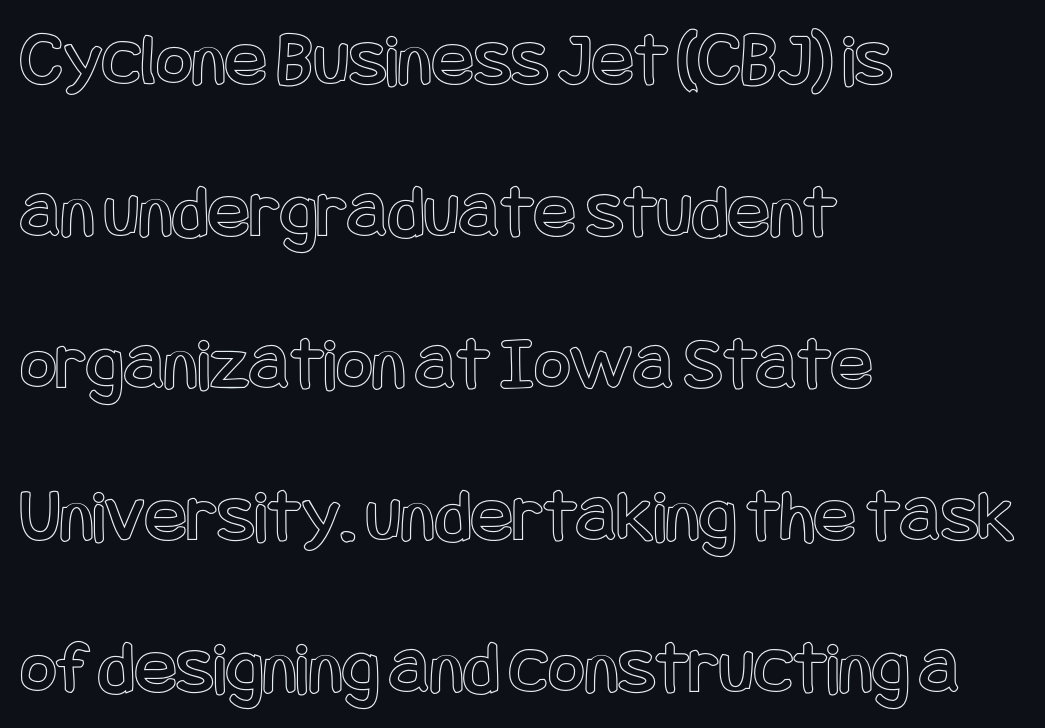
{"italic": "no", "width": "condensed", "x_height": "large", "underline": "no", "align": "left", "line_spacing": "loose", "line_spacing_ratio": 1.95, "letter_spacing": "normal", "letter_spacing_em": 0.0, "glyph_px": 78}
